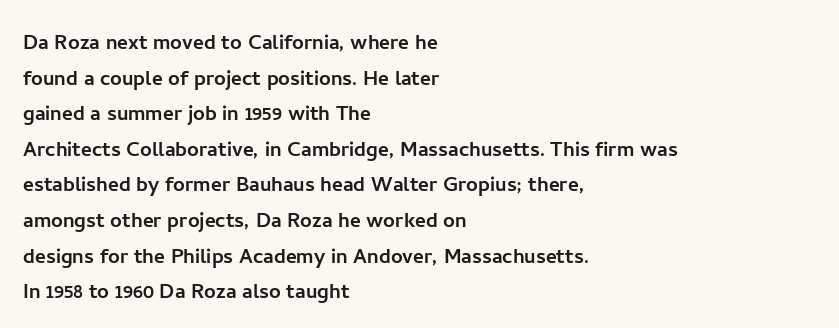
The image shows 26 px text type, upright; set left-aligned, normal line spacing (1.37x), normal letter spacing, not underlined.
